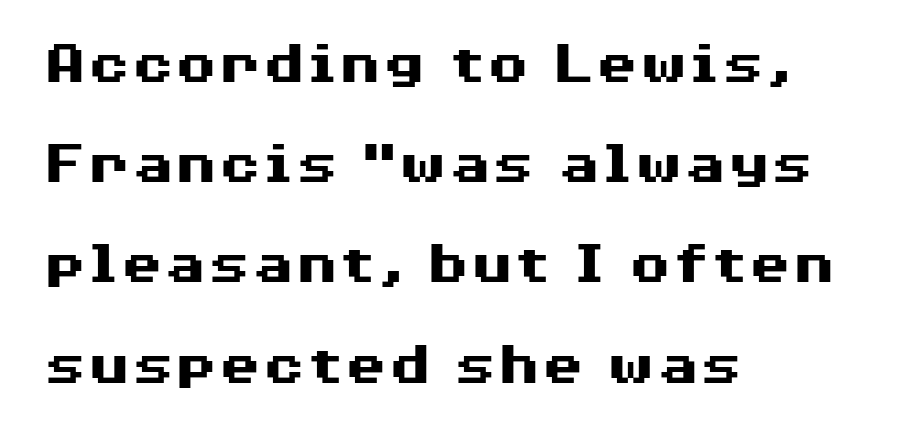
The image shows 63 px heavy, wide sans-serif type, upright; set left-aligned, normal line spacing (1.59x), normal letter spacing, not underlined; medium stroke contrast and a medium x-height.
